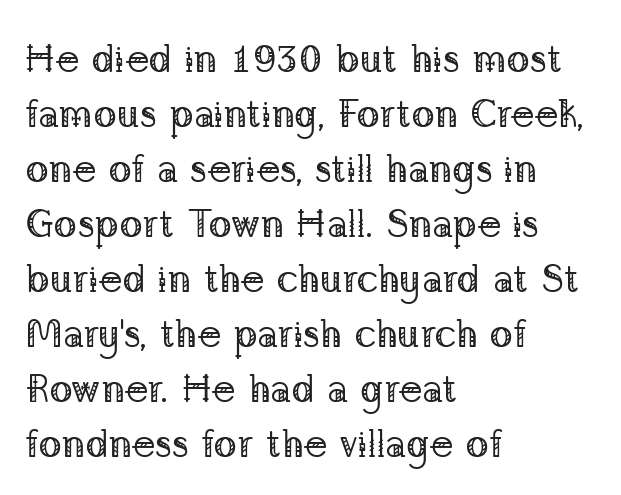
The image shows 39 px regular-weight serif type, upright; set left-aligned, normal line spacing (1.41x), normal letter spacing, not underlined; low stroke contrast and a medium x-height.
